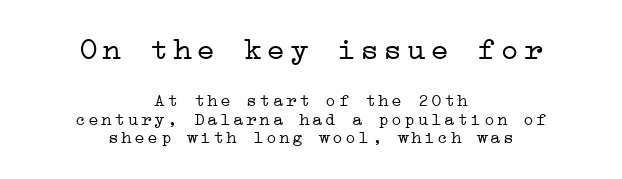
Ordinary non-slanted type is in use. The typesetter chose a symmetrical, centered arrangement here. This rendering employs a face with finishing strokes, i.e., a serif. The designer dialed line spacing down below the default. The space directly below the letters is spotless.
